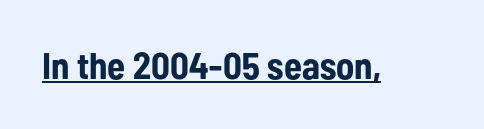
Q: Is the text bold? A: Yes.
Q: Is the text italic (slanted)? A: No, it is upright.
Q: Is the typeface a serif or a sans-serif typeface? A: Sans-serif.
Q: Is the text underlined? A: Yes.
Q: Is the spacing between letters normal or unusually wide? A: Normal.
Q: Width (condensed, normal, or wide)? A: Condensed.
Q: Stroke contrast? A: Low.
Q: x-height? A: Medium.
Q: Monospaced? A: No.
